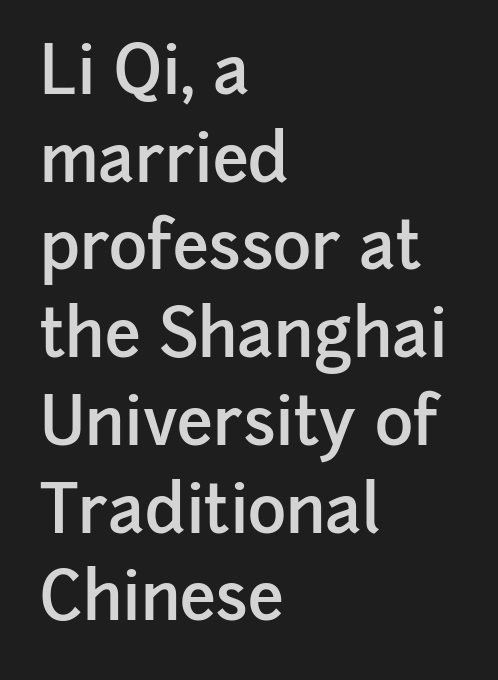
Q: Is the text bold? A: Semi-bold.
Q: Is the text italic (slanted)? A: No, it is upright.
Q: Is the typeface a serif or a sans-serif typeface? A: Sans-serif.
Q: Is the text underlined? A: No.
Q: How is the paragraph aligned? A: Left-aligned.
Q: Is the spacing between letters normal or unusually wide? A: Normal.
Q: Is the spacing between lines tight, normal or loose? A: Normal.
Q: Width (condensed, normal, or wide)? A: Normal.
Q: Stroke contrast? A: Low.
Q: x-height? A: Medium.
Q: Monospaced? A: No.
